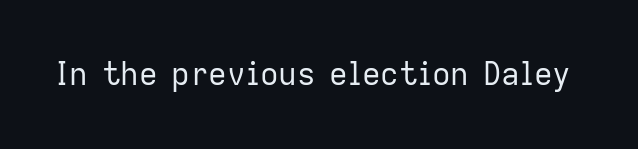
Varying glyph widths throughout — classic text-font behaviour. This sample uses plain, unmodified letter spacing. Nobody drew a line under any word here. Summary of weight: not heavy and not bold.
